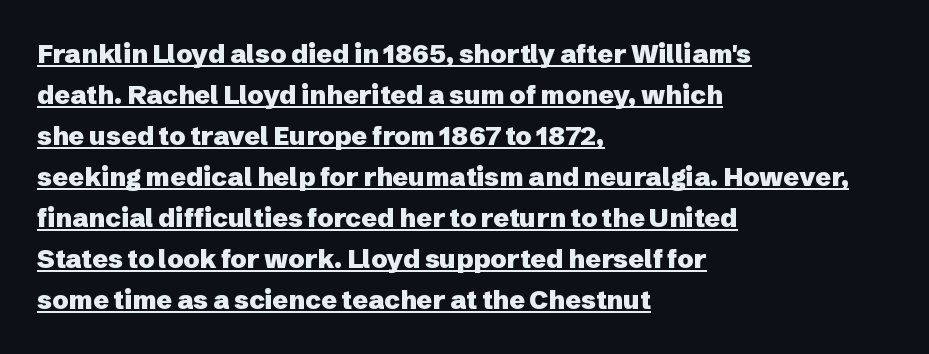
Q: Is the text bold? A: Yes.
Q: Is the text italic (slanted)? A: No, it is upright.
Q: Is the text underlined? A: Yes.
Q: How is the paragraph aligned? A: Left-aligned.
Q: Is the spacing between letters normal or unusually wide? A: Normal.
Q: Is the spacing between lines tight, normal or loose? A: Normal.
